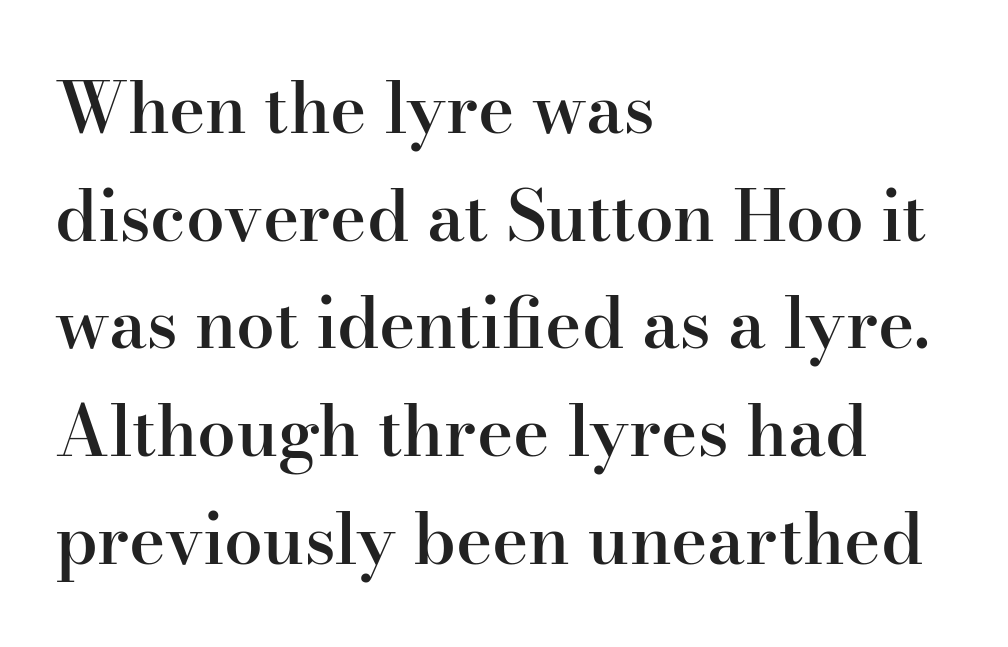
I'd call this a serif setting — the letters wear small feet. Every row of glyphs begins at an identical x-position on the left. Descender tails drop into unmarked territory. These lines carry some extra weight — a demibold, not a full bold. Vertically, the passage feels balanced, rows spaced as you'd expect. Spacing verdict: proportional, widths tailored to each character.
